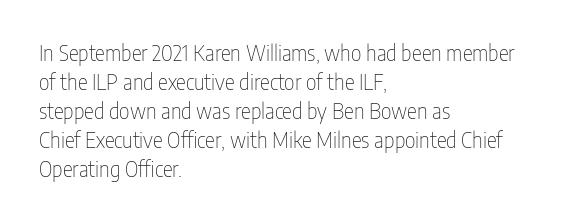
{"italic": "no", "bold": "no", "underline": "no", "align": "left", "line_spacing": "normal", "line_spacing_ratio": 1.38, "letter_spacing": "normal", "letter_spacing_em": 0.0, "glyph_px": 21}
